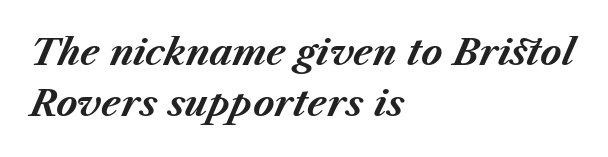
Q: Is the text bold? A: Yes.
Q: Is the text italic (slanted)? A: Yes, it leans right by about 23 degrees.
Q: Is the text underlined? A: No.
Q: How is the paragraph aligned? A: Left-aligned.
Q: Is the spacing between letters normal or unusually wide? A: Normal.
Q: Is the spacing between lines tight, normal or loose? A: Normal.
Q: Width (condensed, normal, or wide)? A: Normal.
Q: Stroke contrast? A: Medium.
Q: x-height? A: Medium.
Q: Monospaced? A: No.
